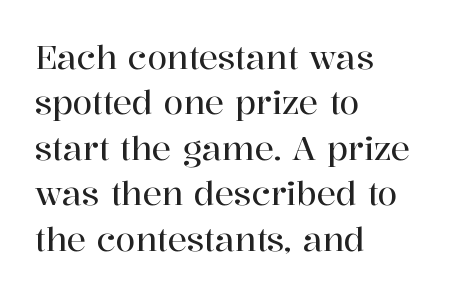
The image shows 32 px serif type, upright; set left-aligned, normal line spacing (1.42x), normal letter spacing, not underlined; high stroke contrast and a medium x-height.
